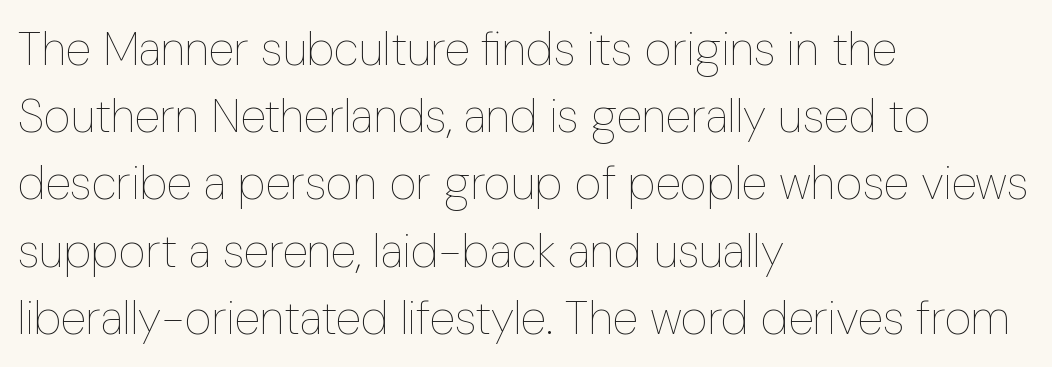
The image shows 47 px thin, condensed type, upright; set left-aligned, normal line spacing (1.43x), normal letter spacing, not underlined; low stroke contrast and a medium x-height.
